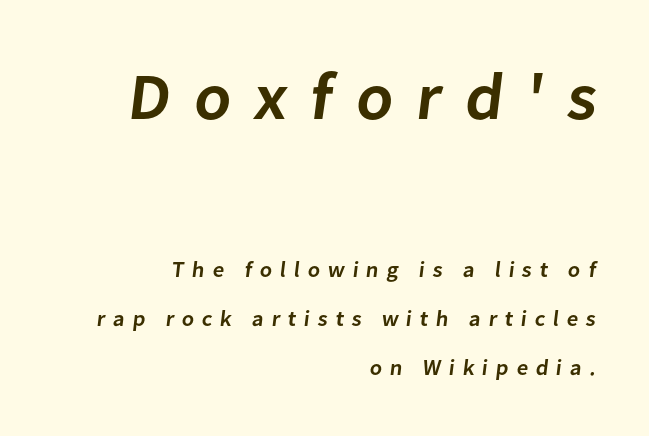
Q: Is the text bold? A: Semi-bold.
Q: Is the typeface a serif or a sans-serif typeface? A: Sans-serif.
Q: Is the text underlined? A: No.
Q: How is the paragraph aligned? A: Right-aligned.
Q: Is the spacing between letters normal or unusually wide? A: Unusually wide.
Q: Is the spacing between lines tight, normal or loose? A: Loose.
Q: Which block of text is set in a larger size, the first (top) or the second (bottom)? A: The first (top) one.
Q: Width (condensed, normal, or wide)? A: Normal.
Q: Stroke contrast? A: Low.
Q: x-height? A: Medium.
Q: Monospaced? A: No.
